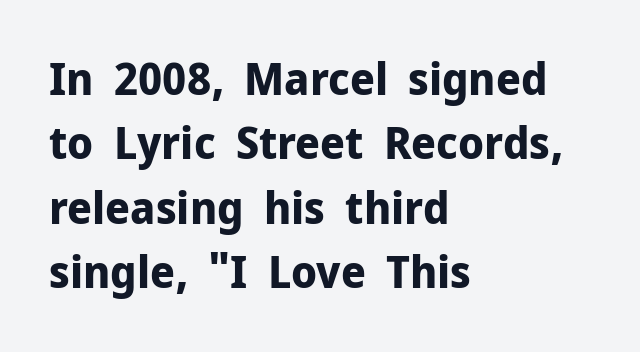
The image shows 45 px bold sans-serif type, upright; set left-aligned, normal line spacing (1.43x), normal letter spacing, not underlined; low stroke contrast and a medium x-height.
